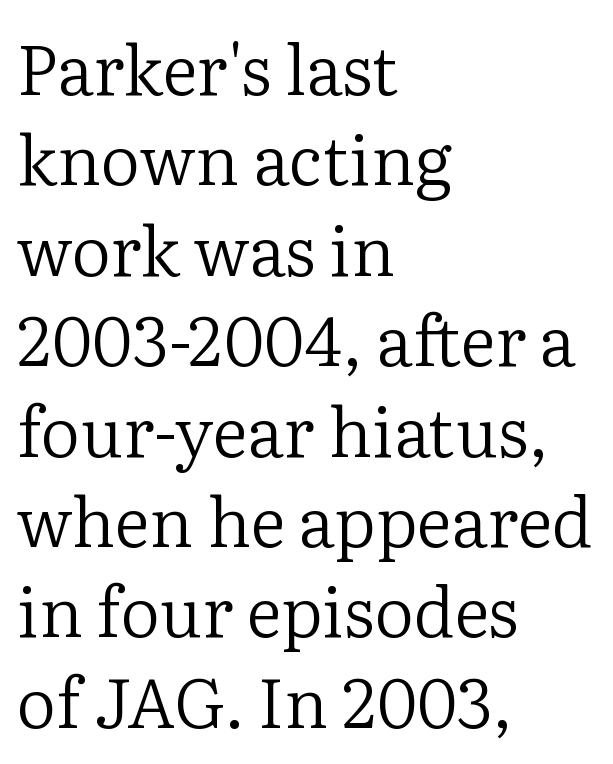
Q: Is the text bold? A: No.
Q: Is the text italic (slanted)? A: No, it is upright.
Q: Is the typeface a serif or a sans-serif typeface? A: Serif.
Q: Is the text underlined? A: No.
Q: How is the paragraph aligned? A: Left-aligned.
Q: Is the spacing between letters normal or unusually wide? A: Normal.
Q: Is the spacing between lines tight, normal or loose? A: Normal.
Q: Width (condensed, normal, or wide)? A: Normal.
Q: Stroke contrast? A: Low.
Q: x-height? A: Medium.
Q: Monospaced? A: No.
